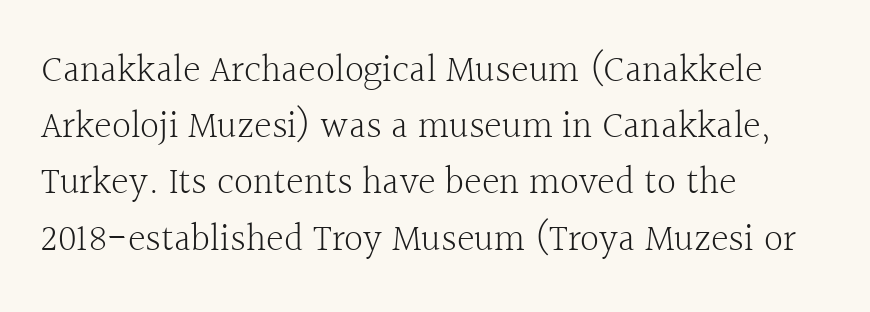
Q: Is the text bold? A: No.
Q: Is the text italic (slanted)? A: No, it is upright.
Q: Is the typeface a serif or a sans-serif typeface? A: Serif.
Q: Is the text underlined? A: No.
Q: How is the paragraph aligned? A: Left-aligned.
Q: Is the spacing between letters normal or unusually wide? A: Normal.
Q: Is the spacing between lines tight, normal or loose? A: Normal.
Q: Width (condensed, normal, or wide)? A: Normal.
Q: x-height? A: Medium.
Q: Monospaced? A: No.
